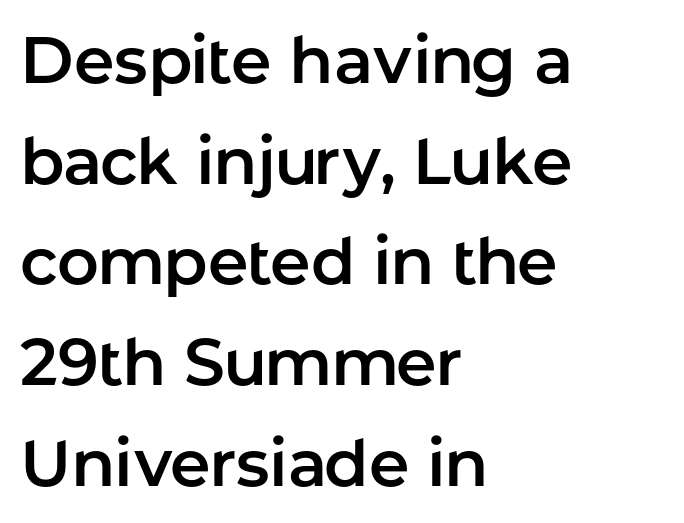
The image shows 65 px sans-serif type, upright; set left-aligned, normal line spacing (1.55x), normal letter spacing, not underlined; low stroke contrast and a medium x-height.
